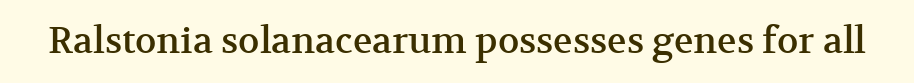
Q: Is the text italic (slanted)? A: No, it is upright.
Q: Is the typeface a serif or a sans-serif typeface? A: Serif.
Q: Is the text underlined? A: No.
Q: Is the spacing between letters normal or unusually wide? A: Normal.
Q: Width (condensed, normal, or wide)? A: Normal.
Q: Stroke contrast? A: Medium.
Q: x-height? A: Medium.
Q: Monospaced? A: No.
